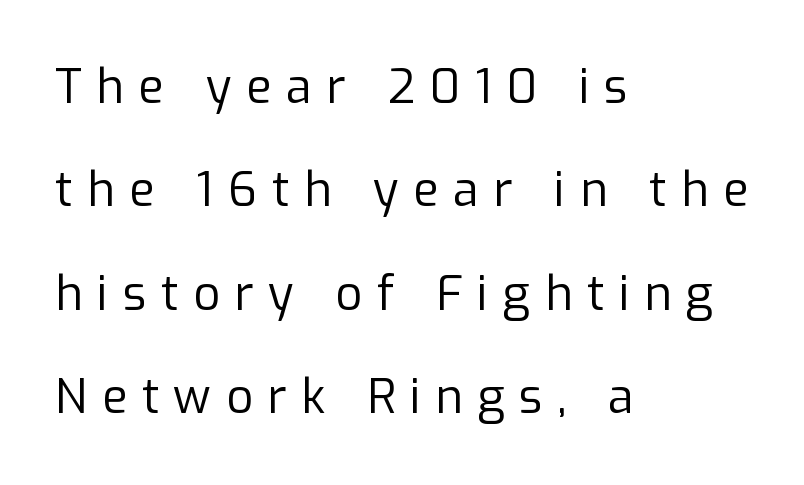
The image shows 47 px regular-weight sans-serif type, upright; set left-aligned, loose line spacing (2.2x), unusually wide letter spacing (+0.31 em), not underlined; low stroke contrast and a medium x-height.
